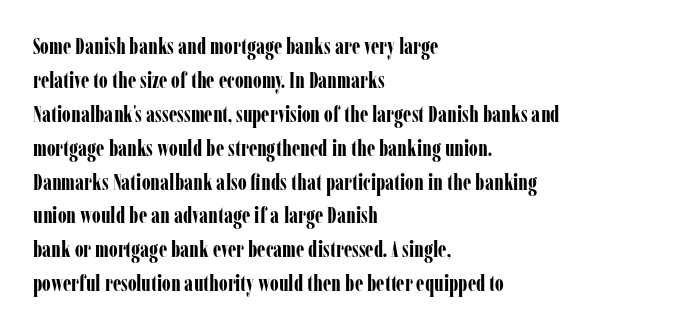
{"italic": "no", "bold": "yes", "underline": "no", "align": "left", "line_spacing": "normal", "line_spacing_ratio": 1.54, "letter_spacing": "normal", "letter_spacing_em": 0.0, "glyph_px": 22}
